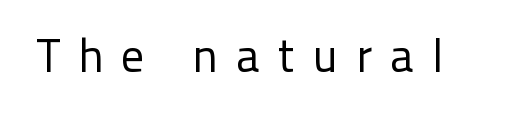
The image shows 46 px regular-weight sans-serif type, upright; set unusually wide letter spacing (+0.39 em), not underlined; low stroke contrast and a medium x-height.
